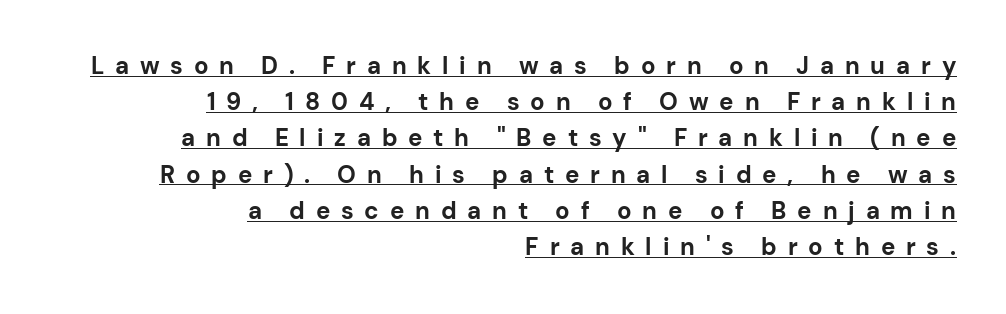
{"italic": "no", "bold": "yes", "underline": "yes", "align": "right", "line_spacing": "normal", "line_spacing_ratio": 1.51, "letter_spacing": "wide", "letter_spacing_em": 0.45, "glyph_px": 24}
